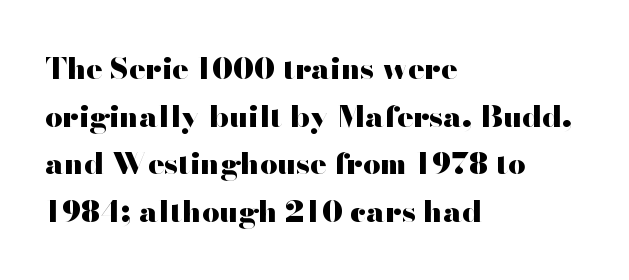
The image shows 30 px heavy, wide sans-serif type, upright; set left-aligned, normal line spacing (1.59x), normal letter spacing, not underlined; high stroke contrast and a small x-height.
